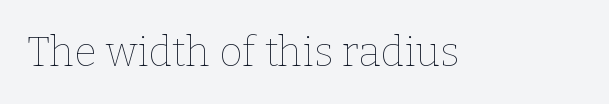
The image shows 41 px thin type, upright; set normal letter spacing, not underlined; low stroke contrast and a medium x-height.
